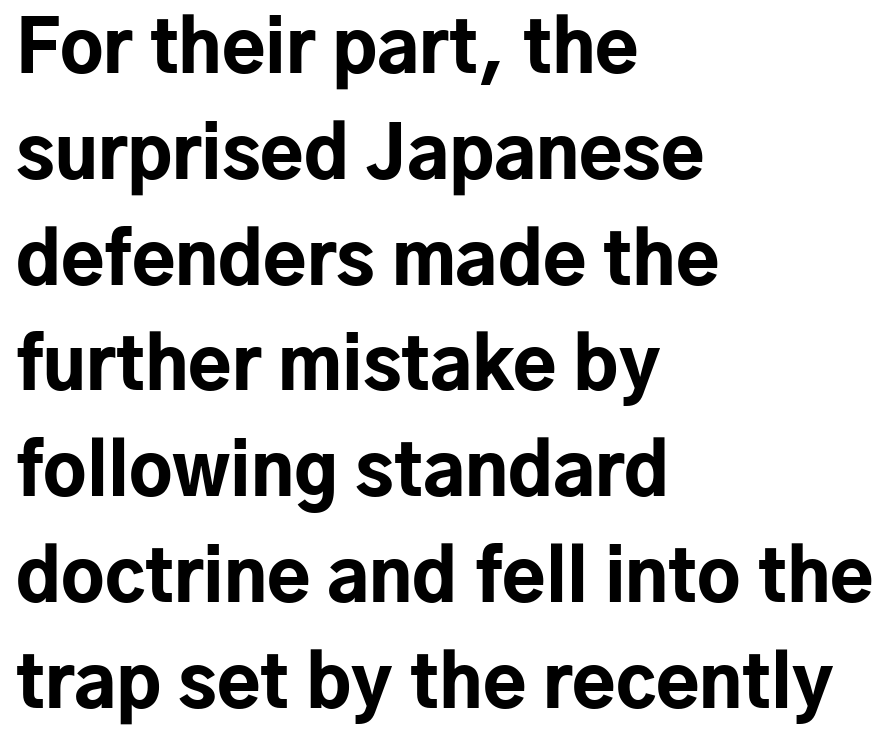
The image shows 71 px bold sans-serif type, upright; set left-aligned, normal line spacing (1.49x), normal letter spacing, not underlined; low stroke contrast and a medium x-height.
